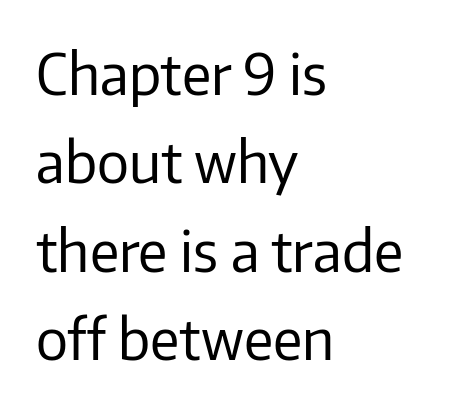
The image shows 57 px regular-weight sans-serif type, upright; set left-aligned, normal line spacing (1.55x), normal letter spacing, not underlined; low stroke contrast and a medium x-height.
